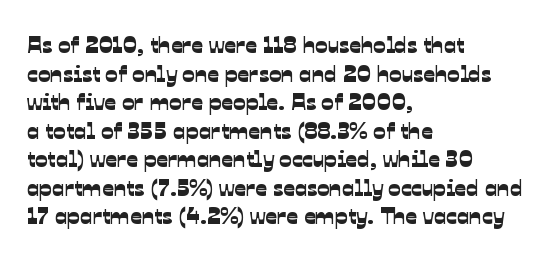
Compared with a centered layout, this one pins lines to the left instead. The glyphs are unaccompanied by any horizontal stroke below them. Letter spacing: default.
